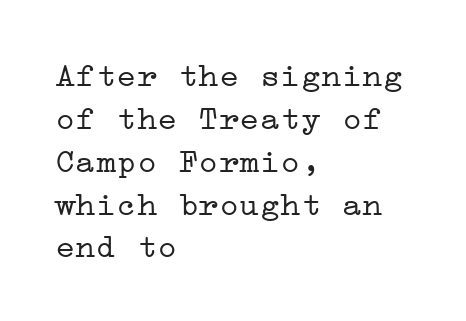
No word sits above an underline. This block has exactly the height ordinary leading produces. The rendering shows small feet on the letterforms — a serif design. This is not heavy type; no bold has been used. Designer's note — italics off, roman on. The horizontal fit of the characters is conventional and even.
